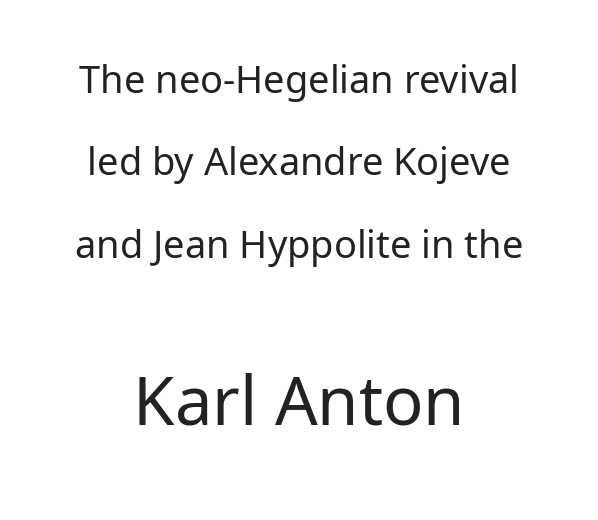
Students, observe: this is what heavily led, spacious text looks like. The specimen reads as upright at a glance. Reading down the block, each line starts at a different indent, mirrored at its end. Caption: face not bold, strokes unweighted.
